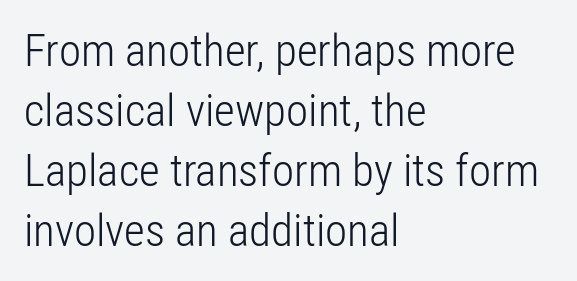
Q: Is the text bold? A: No.
Q: Is the text italic (slanted)? A: No, it is upright.
Q: Is the typeface a serif or a sans-serif typeface? A: Sans-serif.
Q: Is the text underlined? A: No.
Q: How is the paragraph aligned? A: Left-aligned.
Q: Is the spacing between letters normal or unusually wide? A: Normal.
Q: Is the spacing between lines tight, normal or loose? A: Normal.
Q: Width (condensed, normal, or wide)? A: Condensed.
Q: Stroke contrast? A: Low.
Q: x-height? A: Medium.
Q: Monospaced? A: No.
